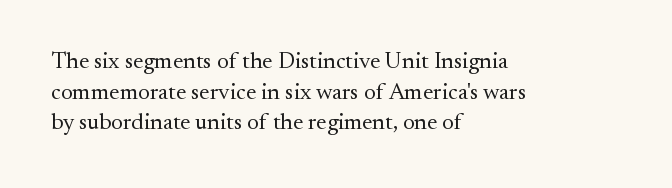
Q: Is the text bold? A: No.
Q: Is the text italic (slanted)? A: No, it is upright.
Q: Is the text underlined? A: No.
Q: How is the paragraph aligned? A: Left-aligned.
Q: Is the spacing between letters normal or unusually wide? A: Normal.
Q: Is the spacing between lines tight, normal or loose? A: Normal.
